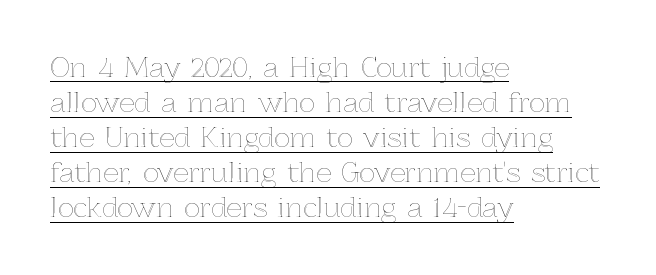
{"italic": "no", "underline": "yes", "align": "left", "line_spacing": "normal", "line_spacing_ratio": 1.3, "letter_spacing": "normal", "letter_spacing_em": 0.0, "glyph_px": 27}
